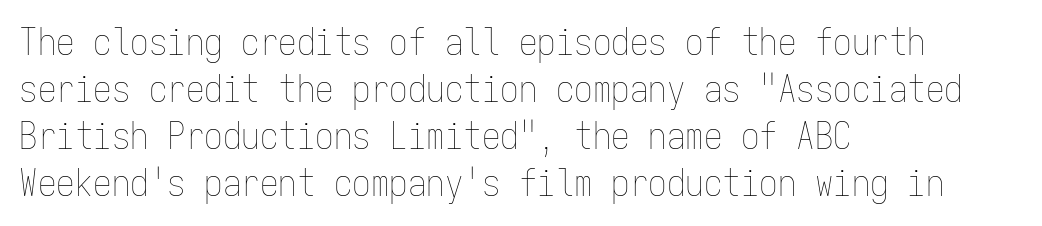
The image shows 37 px thin, condensed type, upright, monospaced; set left-aligned, normal line spacing (1.27x), normal letter spacing, not underlined; low stroke contrast and a medium x-height.
